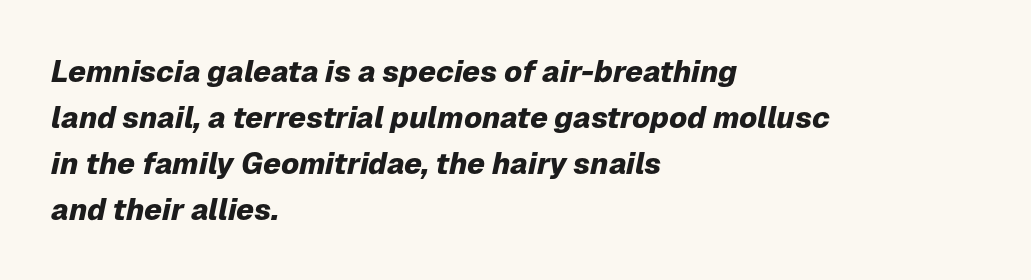
The image shows 30 px heavy type, italic (leaning right); set left-aligned, normal line spacing (1.53x), normal letter spacing, not underlined; low stroke contrast and a medium x-height.
